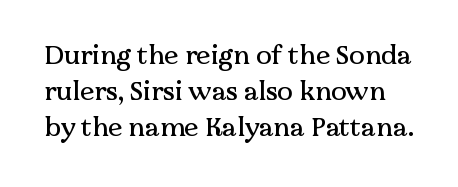
The image shows 26 px text type, upright; set normal line spacing (1.38x), normal letter spacing, not underlined.
